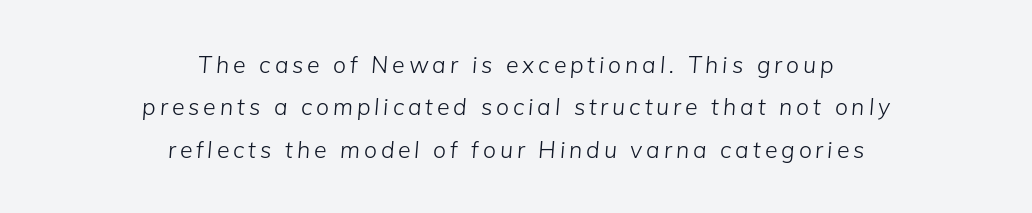
Q: Is the text bold? A: No.
Q: Is the text italic (slanted)? A: Yes, it leans right by about 5 degrees.
Q: Is the text underlined? A: No.
Q: How is the paragraph aligned? A: Centered.
